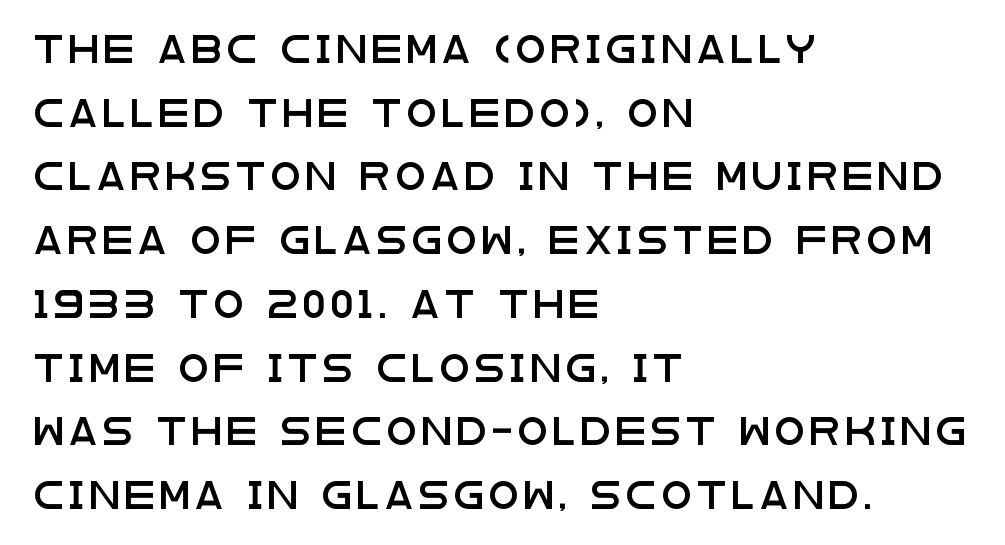
{"italic": "no", "underline": "no", "align": "left", "line_spacing": "loose", "line_spacing_ratio": 2.36, "letter_spacing": "wide", "letter_spacing_em": 0.2, "glyph_px": 27}
